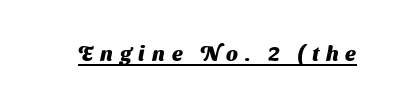
The image shows 21 px bold type; set unusually wide letter spacing (+0.33 em), underlined.
